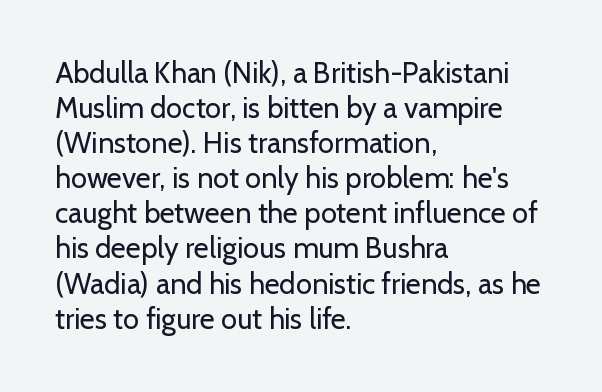
The image shows 29 px regular-weight sans-serif type, upright; set left-aligned, line spacing 1.21x, normal letter spacing, not underlined; low stroke contrast and a medium x-height.
